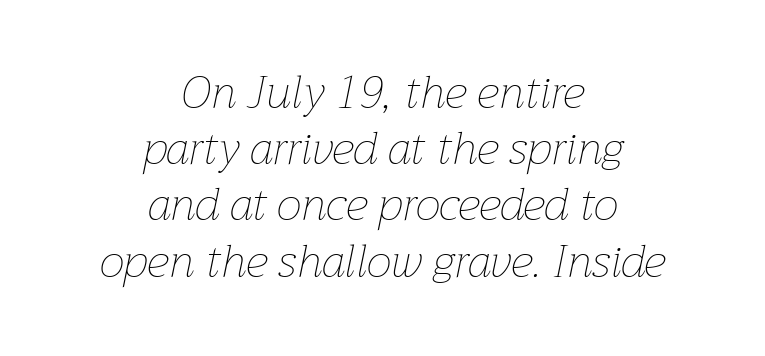
The image shows 45 px thin type, italic (leaning right); set centered, normal line spacing (1.25x), normal letter spacing, not underlined; low stroke contrast and a medium x-height.
